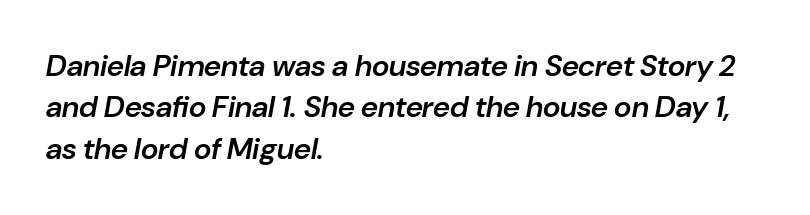
{"italic": "yes", "lean": "right", "slant_degrees": 10, "bold": "semi", "weight": "semibold", "width": "normal", "stroke_contrast": "low", "x_height": "medium", "monospaced": "no", "underline": "no", "align": "left", "line_spacing": "normal", "line_spacing_ratio": 1.38, "letter_spacing": "normal", "letter_spacing_em": 0.0, "glyph_px": 30}
